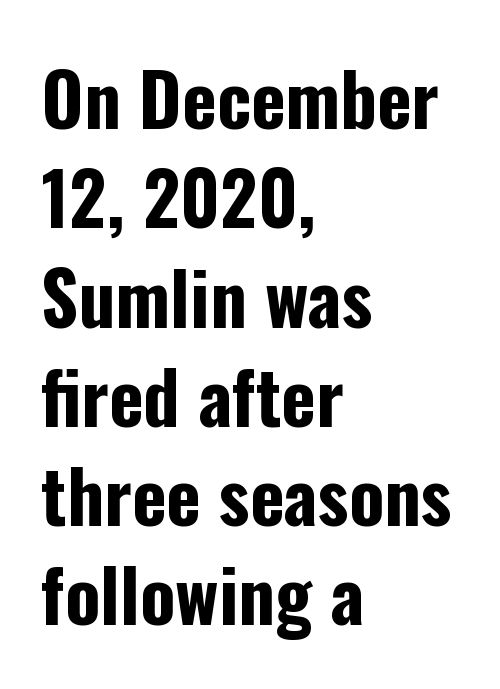
{"serif": "no", "italic": "no", "bold": "yes", "weight": "bold", "width": "condensed", "stroke_contrast": "low", "x_height": "medium", "monospaced": "no", "underline": "no", "align": "left", "line_spacing": "normal", "line_spacing_ratio": 1.36, "letter_spacing": "normal", "letter_spacing_em": 0.0, "glyph_px": 73}
